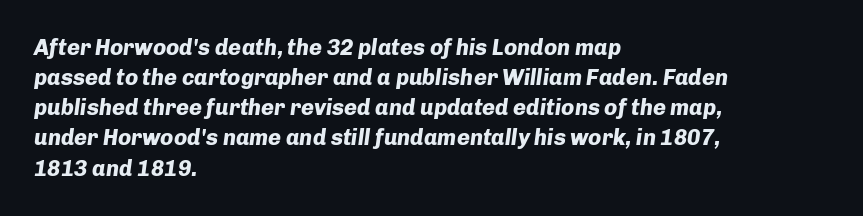
The image shows 22 px bold type, italic (leaning right); set left-aligned, normal line spacing (1.37x), normal letter spacing, not underlined.
